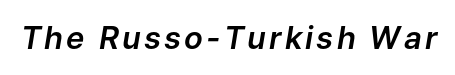
Q: Is the text italic (slanted)? A: Yes, it leans right by about 9 degrees.
Q: Is the text underlined? A: No.
Q: Width (condensed, normal, or wide)? A: Normal.
Q: Stroke contrast? A: Low.
Q: x-height? A: Medium.
Q: Monospaced? A: No.
